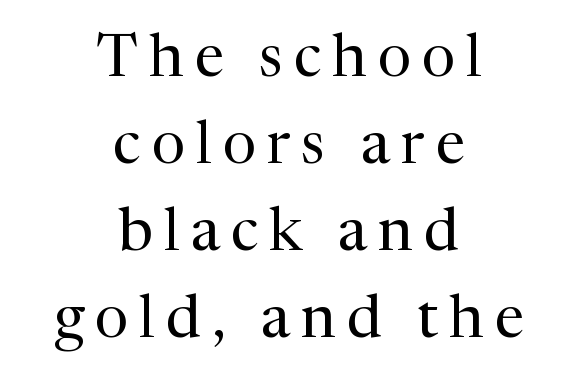
The image shows 60 px regular-weight serif type, upright; set centered, normal line spacing (1.45x), not underlined; medium stroke contrast and a medium x-height.
